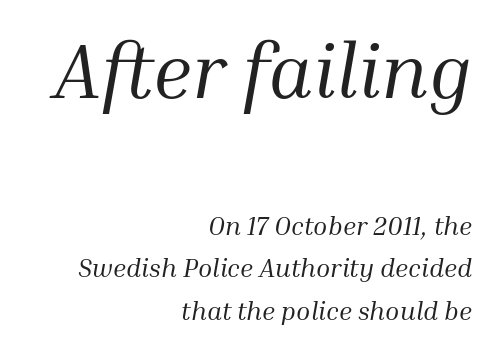
Q: Is the text bold? A: No.
Q: Is the text italic (slanted)? A: Yes, it leans right by about 10 degrees.
Q: Is the typeface a serif or a sans-serif typeface? A: Serif.
Q: Is the text underlined? A: No.
Q: How is the paragraph aligned? A: Right-aligned.
Q: Is the spacing between letters normal or unusually wide? A: Normal.
Q: Is the spacing between lines tight, normal or loose? A: Normal.
Q: Which block of text is set in a larger size, the first (top) or the second (bottom)? A: The first (top) one.
Q: Width (condensed, normal, or wide)? A: Normal.
Q: Stroke contrast? A: Medium.
Q: x-height? A: Medium.
Q: Monospaced? A: No.
